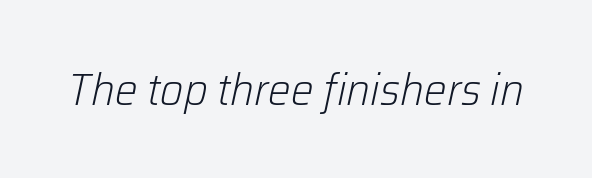
{"italic": "yes", "lean": "right", "slant_degrees": 12, "bold": "no", "weight": "light", "width": "normal", "stroke_contrast": "low", "x_height": "medium", "monospaced": "no", "underline": "no", "letter_spacing": "normal", "letter_spacing_em": 0.0, "glyph_px": 45}
